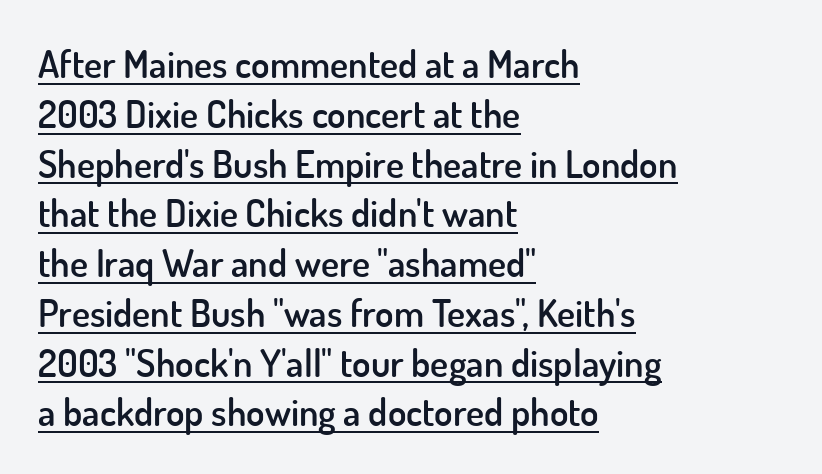
The image shows 38 px semibold sans-serif type, upright; set left-aligned, normal line spacing (1.31x), normal letter spacing, underlined; low stroke contrast and a small x-height.
